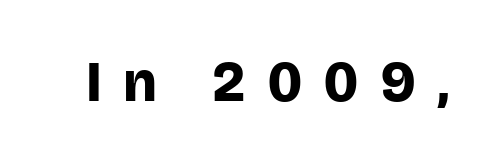
No word sits above an underline. Spacing between characters has been opened up far beyond the box default. Style check: upright. Typographic density is high because the face is bold. The letters advance in unequal steps, a hallmark of proportional type. Classification — sans serif.
